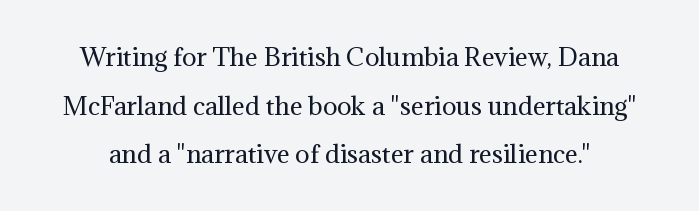
Q: Is the text bold? A: No.
Q: Is the text italic (slanted)? A: No, it is upright.
Q: Is the text underlined? A: No.
Q: Is the spacing between letters normal or unusually wide? A: Normal.
Q: Is the spacing between lines tight, normal or loose? A: Loose.
